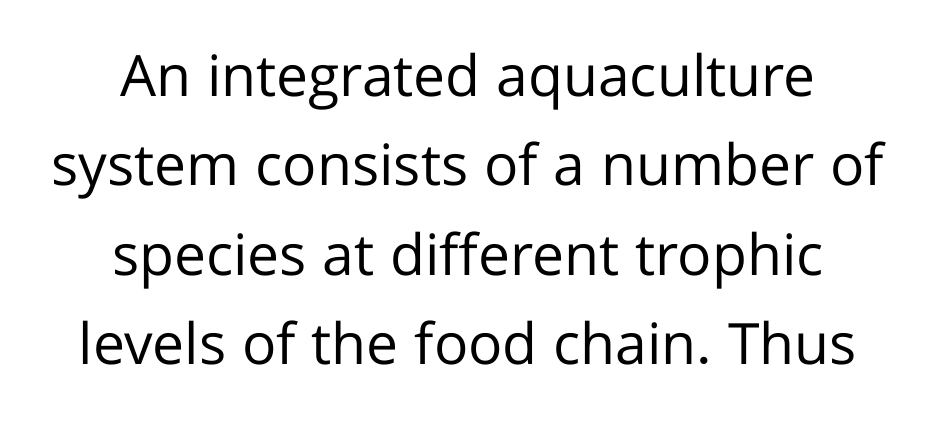
Q: Is the text bold? A: No.
Q: Is the text italic (slanted)? A: No, it is upright.
Q: Is the typeface a serif or a sans-serif typeface? A: Sans-serif.
Q: Is the text underlined? A: No.
Q: How is the paragraph aligned? A: Centered.
Q: Is the spacing between letters normal or unusually wide? A: Normal.
Q: Is the spacing between lines tight, normal or loose? A: Normal.
Q: Width (condensed, normal, or wide)? A: Normal.
Q: Stroke contrast? A: Low.
Q: x-height? A: Medium.
Q: Monospaced? A: No.
